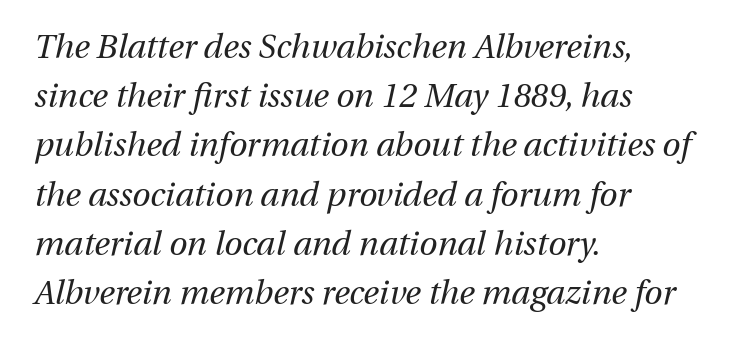
Q: Is the text bold? A: No.
Q: Is the text italic (slanted)? A: Yes, it leans right by about 13 degrees.
Q: Is the text underlined? A: No.
Q: How is the paragraph aligned? A: Left-aligned.
Q: Is the spacing between letters normal or unusually wide? A: Normal.
Q: Is the spacing between lines tight, normal or loose? A: Normal.
Q: Width (condensed, normal, or wide)? A: Normal.
Q: Stroke contrast? A: Medium.
Q: x-height? A: Medium.
Q: Monospaced? A: No.
